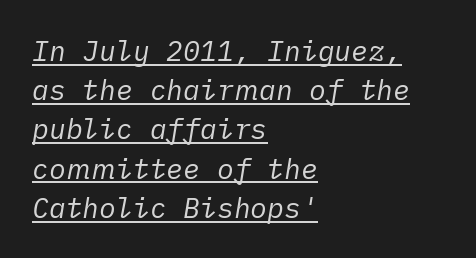
{"italic": "yes", "lean": "right", "slant_degrees": 10, "bold": "no", "weight": "regular", "width": "normal", "stroke_contrast": "low", "x_height": "medium", "underline": "yes", "align": "left", "line_spacing": "normal", "line_spacing_ratio": 1.4, "letter_spacing": "normal", "letter_spacing_em": 0.0, "glyph_px": 28}
